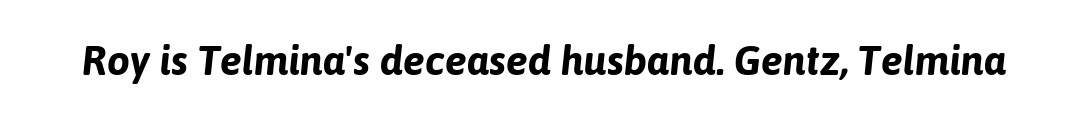
Q: Is the text bold? A: Yes.
Q: Is the text italic (slanted)? A: Yes, it leans right by about 6 degrees.
Q: Is the text underlined? A: No.
Q: Is the spacing between letters normal or unusually wide? A: Normal.
Q: Width (condensed, normal, or wide)? A: Normal.
Q: Stroke contrast? A: Low.
Q: x-height? A: Medium.
Q: Monospaced? A: No.
